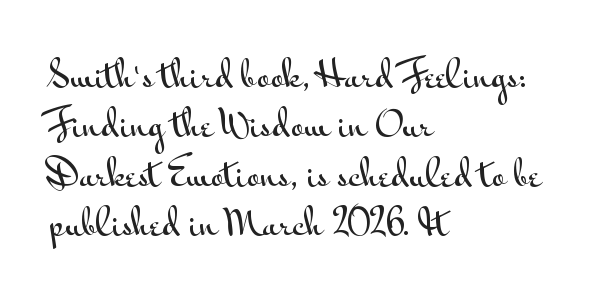
{"serif": "no", "width": "wide", "stroke_contrast": "medium", "x_height": "small", "monospaced": "no", "underline": "no", "align": "left", "line_spacing": "normal", "line_spacing_ratio": 1.37, "letter_spacing": "normal", "letter_spacing_em": 0.0, "glyph_px": 36}
